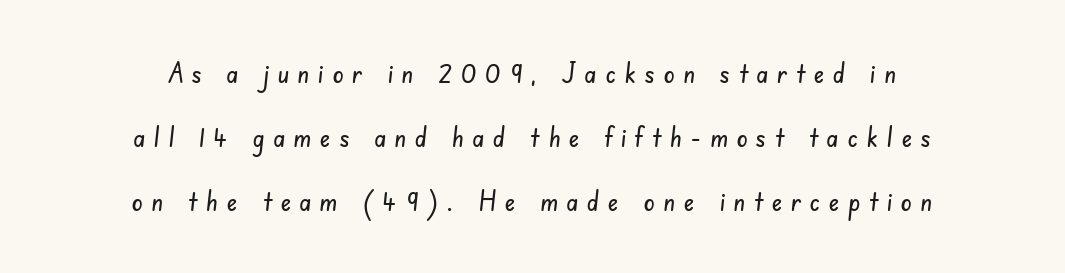
The image shows 28 px condensed sans-serif type; set centered, loose line spacing (2.29x), unusually wide letter spacing (+0.3 em), not underlined; low stroke contrast and a small x-height.
